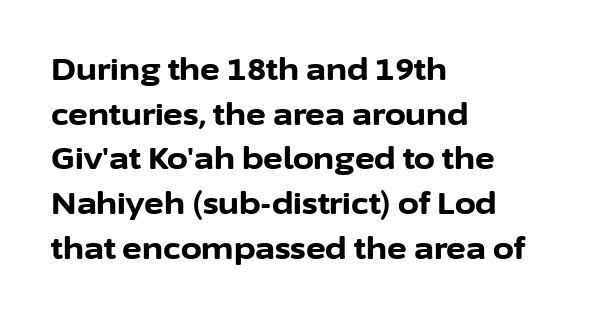
{"serif": "no", "italic": "no", "bold": "yes", "weight": "bold", "width": "normal", "stroke_contrast": "low", "x_height": "medium", "monospaced": "no", "underline": "no", "align": "left", "line_spacing": "normal", "line_spacing_ratio": 1.49, "letter_spacing": "normal", "letter_spacing_em": 0.0, "glyph_px": 30}
